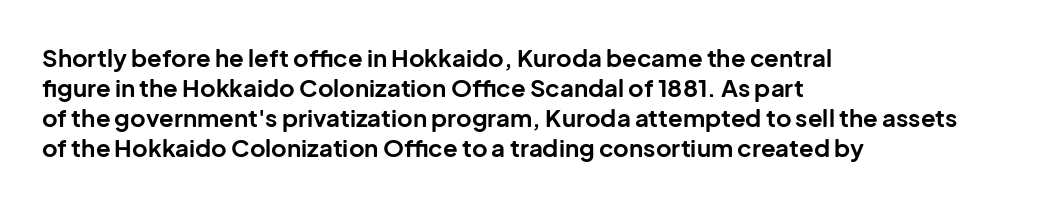
The characters look thick and weighty, a clear bold. Rows of type keep a routine distance in the vertical direction. Each word holds together tightly as a unit, with standard inter-letter gaps. Does the copy run flush right? No — it runs flush left. Beneath every word, the page is bare.
